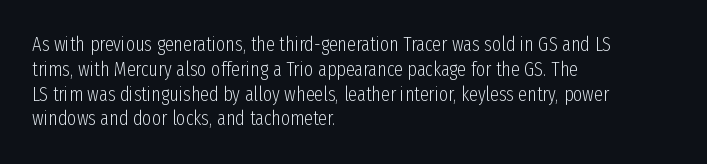
The image shows 20 px text type, upright; set left-aligned, line spacing 1.24x, normal letter spacing, not underlined.
